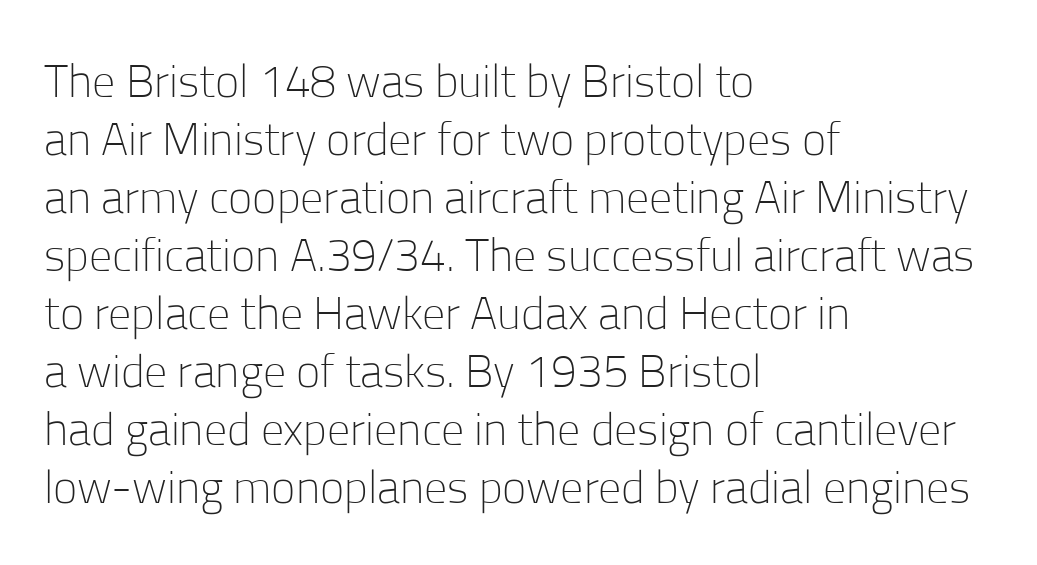
The passage shown is not bold in any degree. Examine the stroke ends and you'll find no serifs. The ragged edge is on the right, which tells us the setting is flush left. Rows of type keep a routine distance in the vertical direction. The string is rendered with underlining switched off.
